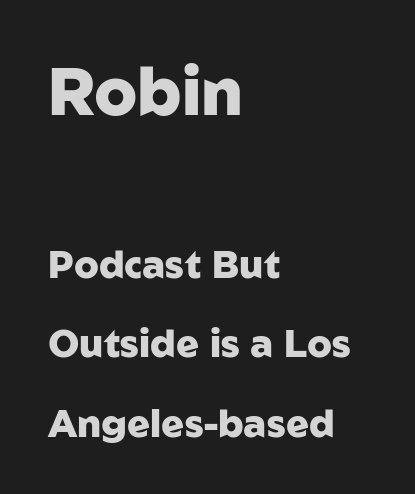
These lines stand farther apart than default settings would place them. The gap between lines stays unmarked. Line beginnings align vertically; line endings do not. Between one letter and the next there's only the usual sliver of space.
